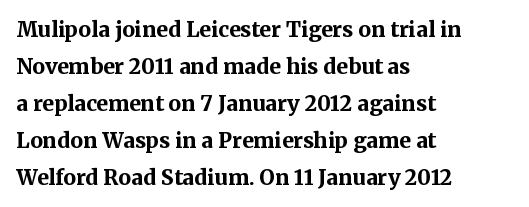
Bare-footed words on every line. Line starts are locked; line ends wander. The type is set solid horizontally, with unmodified tracking. In terms of posture, this sample is upright. Heavy-handed strokes throughout: this text is bold.
